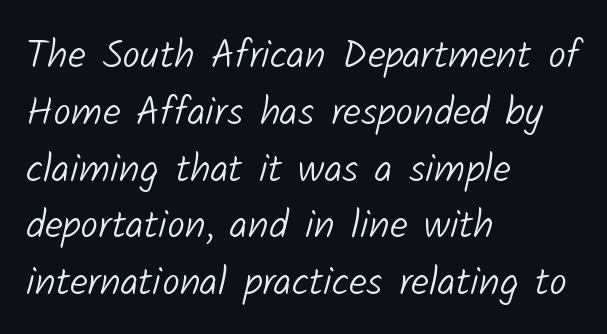
Does extra space separate the letters? No, they use regular spacing. The typesetter chose a ragged-right arrangement here. On a weight scale, this lands at 450 or below. The space directly below the letters is spotless.
